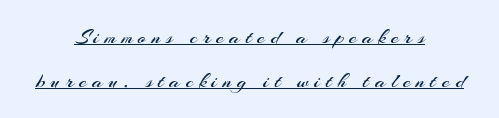
Q: Is the text bold? A: No.
Q: Is the text italic (slanted)? A: Yes.
Q: Is the text underlined? A: Yes.
Q: How is the paragraph aligned? A: Centered.
Q: Is the spacing between letters normal or unusually wide? A: Unusually wide.
Q: Is the spacing between lines tight, normal or loose? A: Loose.
